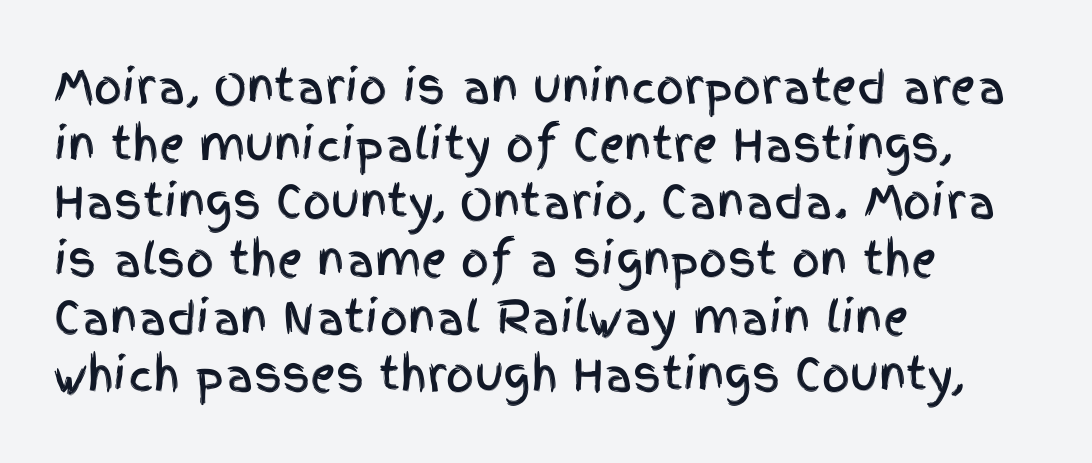
Q: Is the text italic (slanted)? A: No, it is upright.
Q: Is the typeface a serif or a sans-serif typeface? A: Sans-serif.
Q: Is the text underlined? A: No.
Q: How is the paragraph aligned? A: Left-aligned.
Q: Is the spacing between letters normal or unusually wide? A: Normal.
Q: Is the spacing between lines tight, normal or loose? A: Normal.
Q: Width (condensed, normal, or wide)? A: Condensed.
Q: x-height? A: Large.
Q: Monospaced? A: No.
